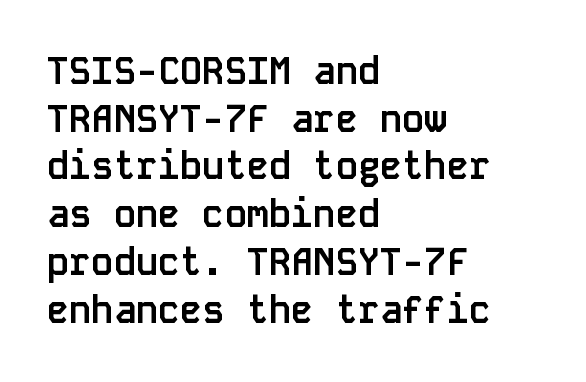
Q: Is the text bold? A: Yes.
Q: Is the text italic (slanted)? A: No, it is upright.
Q: Is the typeface a serif or a sans-serif typeface? A: Sans-serif.
Q: Is the text underlined? A: No.
Q: How is the paragraph aligned? A: Left-aligned.
Q: Is the spacing between letters normal or unusually wide? A: Normal.
Q: Is the spacing between lines tight, normal or loose? A: Normal.
Q: Width (condensed, normal, or wide)? A: Normal.
Q: Stroke contrast? A: Low.
Q: x-height? A: Large.
Q: Monospaced? A: Yes.
